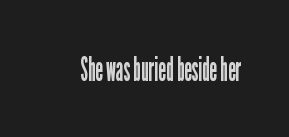
The image shows 34 px regular-weight, condensed sans-serif type, upright; set normal letter spacing, not underlined; low stroke contrast and a medium x-height.
